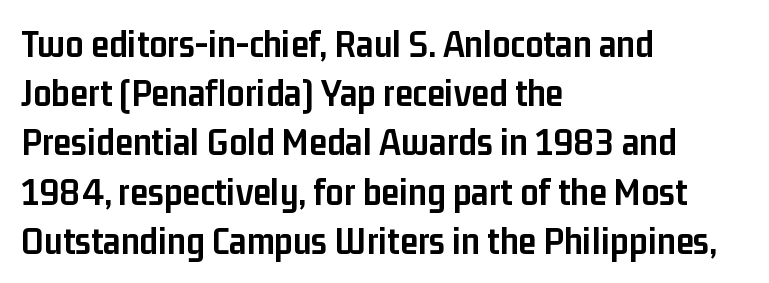
This sample has the flowing, uneven cadence of proportional lettering. Chunky letters — that's bold for sure. The baseline area is clear. Horizontal alignment here is leftward, the default for most running prose.
